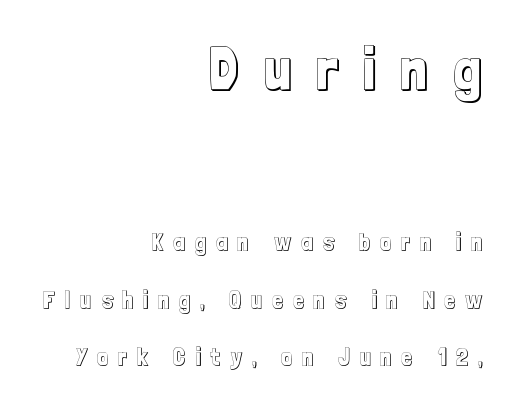
Posture: vertical. Large over small — that's the arrangement of the two blocks here. Looks like regular typesetting: each glyph gets only the width it needs. This sample is right-justified, so line beginnings fall wherever the words allow.
